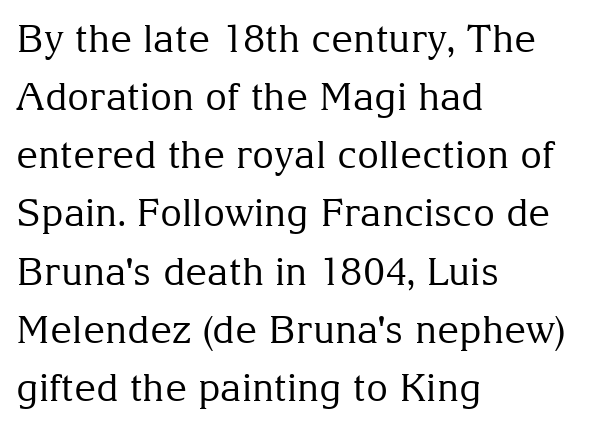
Observe the ordinary spacing: letters are neighbours, not strangers. Posture: vertical. Is there much room between lines? A standard amount, neither cramped nor airy. The letters look calm and open, with moderate or lighter stems. Character widths vary here, with narrow letters taking less room than wide ones.
